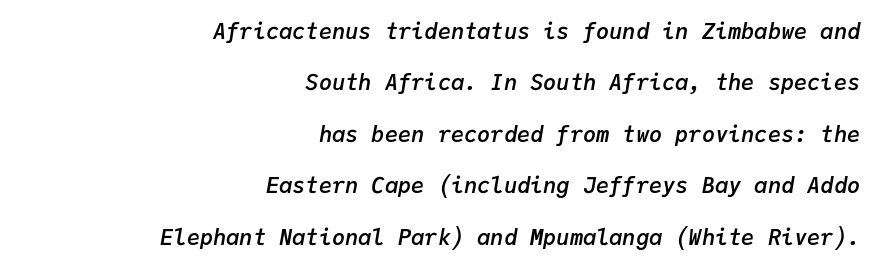
{"italic": "yes", "lean": "right", "slant_degrees": 9, "bold": "semi", "underline": "no", "align": "right", "line_spacing": "loose", "line_spacing_ratio": 2.34, "letter_spacing": "normal", "letter_spacing_em": 0.0, "glyph_px": 22}
